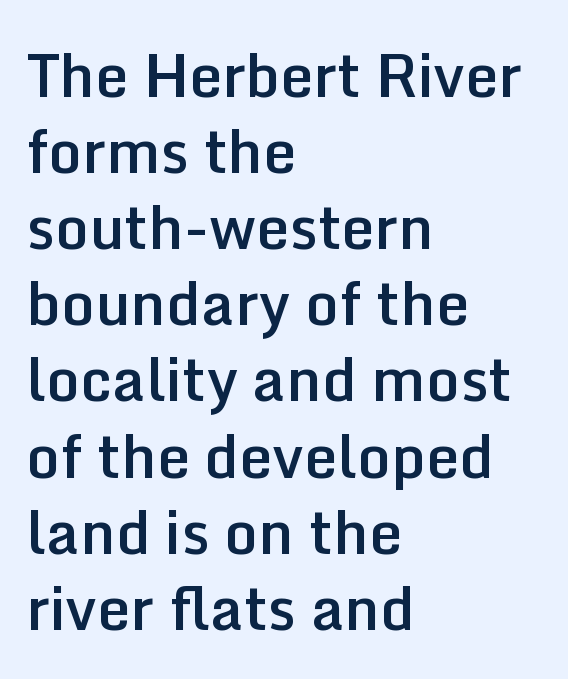
A somewhat darkened texture: the type is semibold rather than bold. What kind of face is this? One without serifs — a sans. Normally led — the rows are evenly, conventionally spaced. The passage is arranged the way most books set body copy — flush left.
